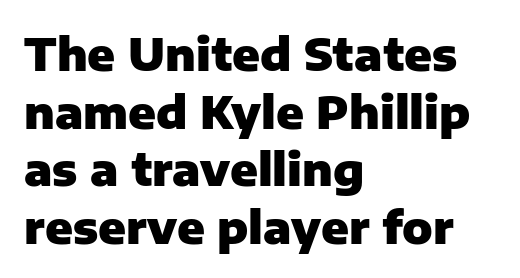
Strong, thick strokes mark this as bold type. In terms of leading, this rendering sits right in the middle. How are the letters spaced? Ordinarily, with no added tracking. Looks like regular typesetting: each glyph gets only the width it needs.
